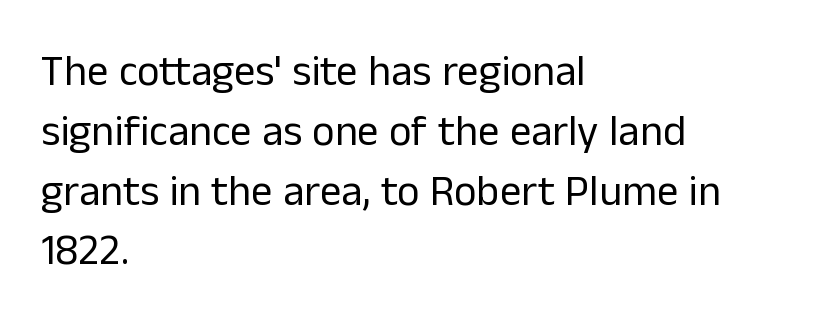
The image shows 43 px regular-weight sans-serif type, upright; set left-aligned, normal line spacing (1.39x), normal letter spacing, not underlined; low stroke contrast and a medium x-height.
